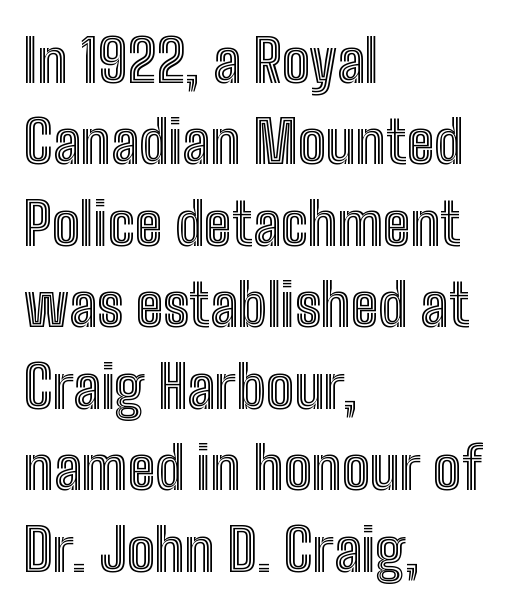
The image shows 59 px condensed type, upright; set left-aligned, normal line spacing (1.38x), normal letter spacing, not underlined; a medium x-height.
